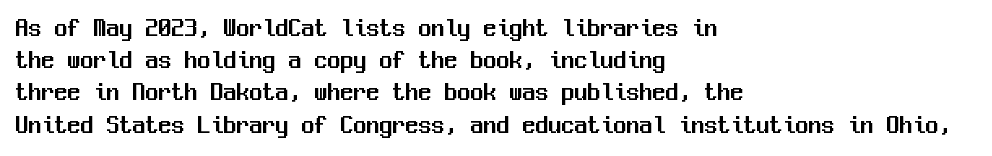
You could call the tracking neutral — neither tight nor loose. Posture: upright roman. Which margin do the lines hug? The left one — the right edge is uneven. Decoration check: the copy has no underline.
